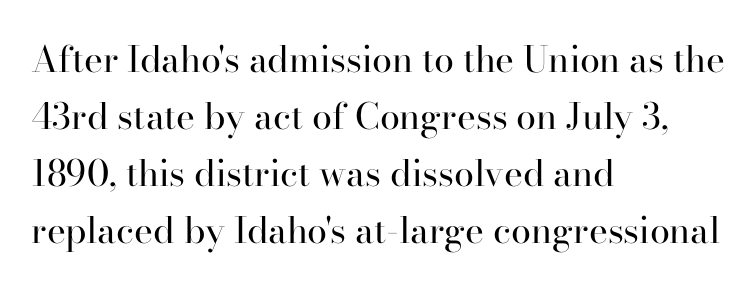
Q: Is the text bold? A: No.
Q: Is the text italic (slanted)? A: No, it is upright.
Q: Is the typeface a serif or a sans-serif typeface? A: Serif.
Q: Is the text underlined? A: No.
Q: How is the paragraph aligned? A: Left-aligned.
Q: Is the spacing between letters normal or unusually wide? A: Normal.
Q: Is the spacing between lines tight, normal or loose? A: Normal.
Q: Width (condensed, normal, or wide)? A: Normal.
Q: Stroke contrast? A: High.
Q: x-height? A: Small.
Q: Monospaced? A: No.
